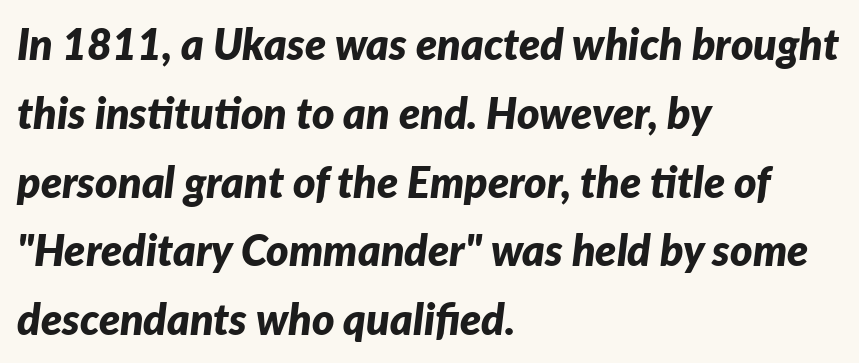
{"italic": "yes", "lean": "right", "slant_degrees": 7, "bold": "yes", "weight": "bold", "width": "normal", "stroke_contrast": "low", "x_height": "medium", "monospaced": "no", "underline": "no", "align": "left", "line_spacing": "normal", "line_spacing_ratio": 1.6, "letter_spacing": "normal", "letter_spacing_em": 0.0, "glyph_px": 43}
